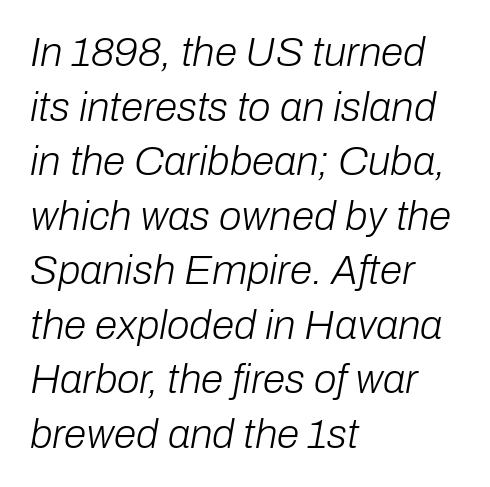
Is the block centered? No — it sits flush against the left margin. Students, observe: this is what conventionally led text looks like. Vertical stems look standard width or narrower in stroke. You could not count columns in this text — the font is proportionally spaced. Tracking value appears to be zero — textbook default spacing.
